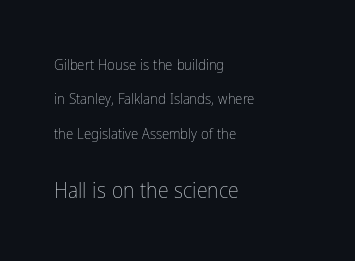
The image shows 22 px text type, upright; set left-aligned, loose line spacing (2.3x), normal letter spacing, not underlined; the second (bottom) block is 1.47x larger.
